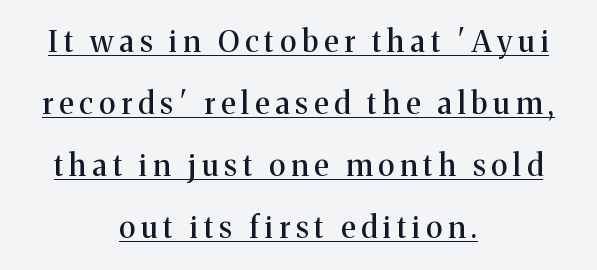
Vertically, the passage feels expansive, rows floating well apart. A rule runs beneath these lines of type. Posture: vertical. Short and long lines alike share a common midpoint. The typeface chosen for these lines features serifs.
